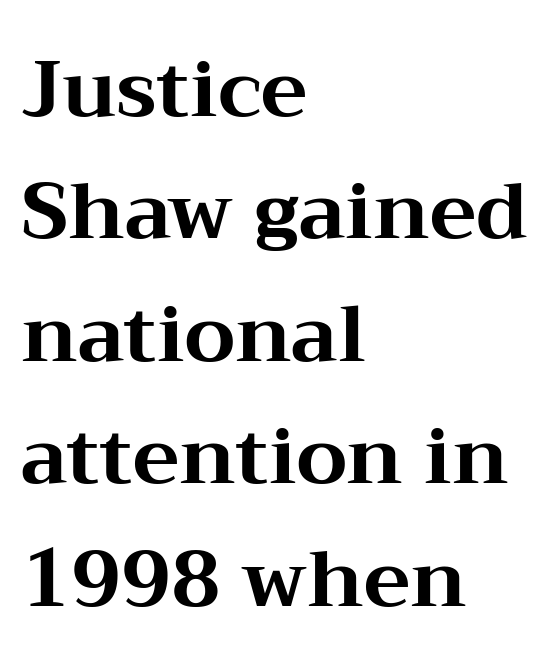
Q: Is the text bold? A: Yes.
Q: Is the text italic (slanted)? A: No, it is upright.
Q: Is the typeface a serif or a sans-serif typeface? A: Serif.
Q: Is the text underlined? A: No.
Q: How is the paragraph aligned? A: Left-aligned.
Q: Is the spacing between letters normal or unusually wide? A: Normal.
Q: Is the spacing between lines tight, normal or loose? A: Normal.
Q: Width (condensed, normal, or wide)? A: Wide.
Q: Stroke contrast? A: Medium.
Q: x-height? A: Medium.
Q: Monospaced? A: No.
